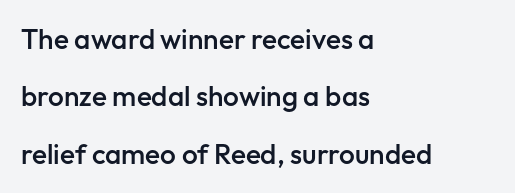
The image shows 28 px semibold sans-serif type, upright; set left-aligned, loose line spacing (2.05x), normal letter spacing, not underlined; low stroke contrast and a medium x-height.
